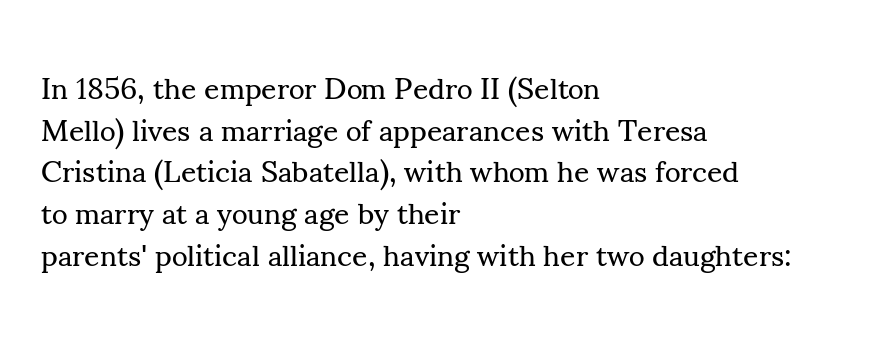
The image shows 30 px regular-weight serif type, upright; set left-aligned, normal line spacing (1.39x), normal letter spacing, not underlined; medium stroke contrast and a small x-height.
